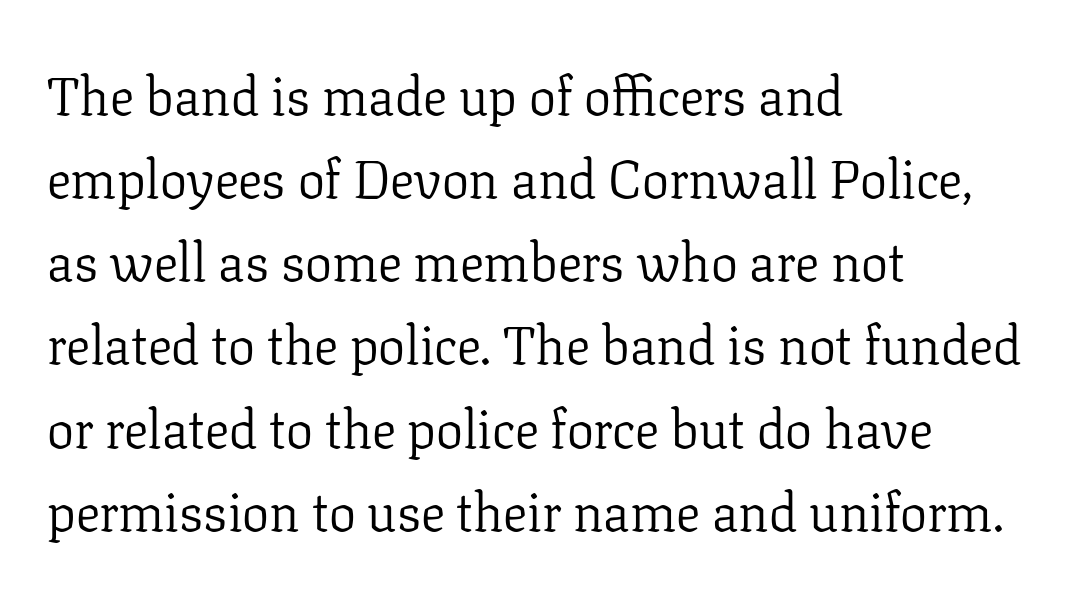
{"serif": "yes", "italic": "no", "bold": "no", "weight": "light", "width": "normal", "stroke_contrast": "low", "x_height": "medium", "monospaced": "no", "underline": "no", "align": "left", "line_spacing": "normal", "line_spacing_ratio": 1.54, "letter_spacing": "normal", "letter_spacing_em": 0.0, "glyph_px": 54}
